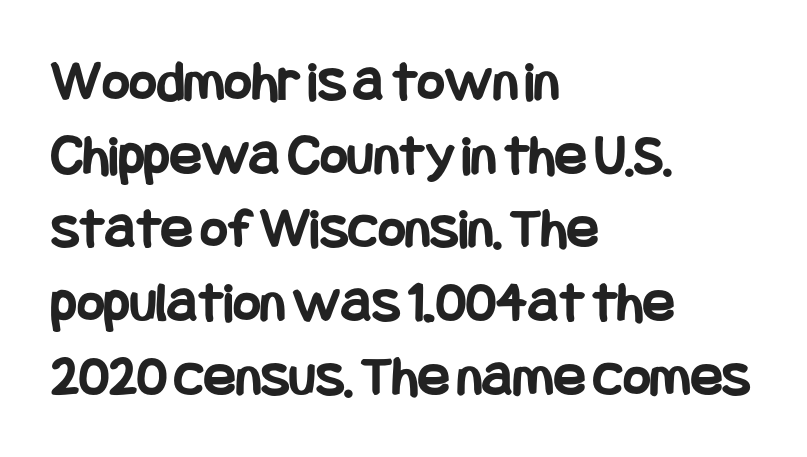
{"serif": "no", "italic": "no", "bold": "yes", "weight": "bold", "width": "condensed", "stroke_contrast": "low", "x_height": "large", "underline": "no", "align": "left", "line_spacing": "normal", "line_spacing_ratio": 1.25, "letter_spacing": "normal", "letter_spacing_em": 0.0, "glyph_px": 59}
